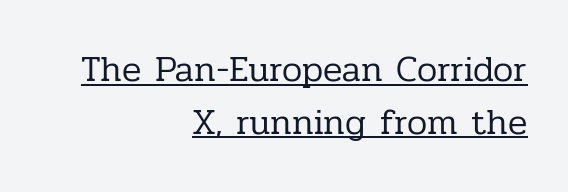
{"serif": "yes", "italic": "no", "bold": "no", "weight": "regular", "width": "normal", "stroke_contrast": "low", "x_height": "medium", "monospaced": "no", "underline": "yes", "align": "right", "line_spacing": "normal", "line_spacing_ratio": 1.46, "letter_spacing": "normal", "letter_spacing_em": 0.0, "glyph_px": 36}
